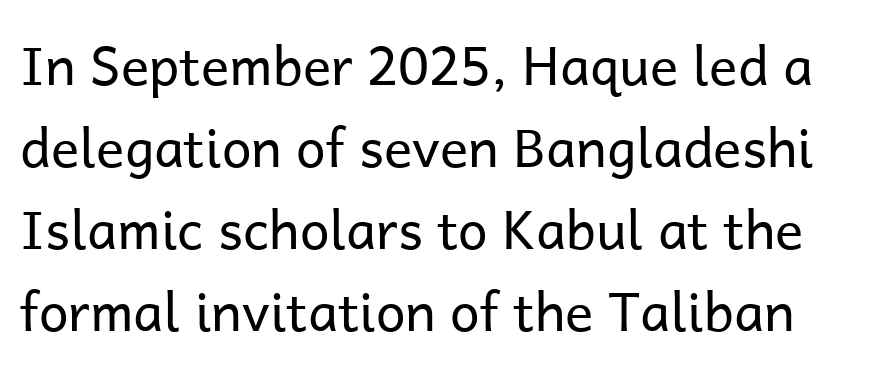
Unlike a traditional serif, this face leaves its strokes unadorned. Descenders are the only things crossing below the line. Does extra space separate the letters? No, they use regular spacing. These glyphs show unthickened strokes, regular width or finer. Whoever set this chose a conventional vertical rhythm.
